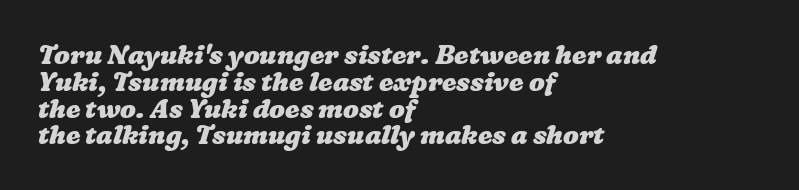
{"bold": "yes", "underline": "no", "align": "left", "line_spacing": "tight", "line_spacing_ratio": 1.03, "letter_spacing": "normal", "letter_spacing_em": 0.0, "glyph_px": 26}
